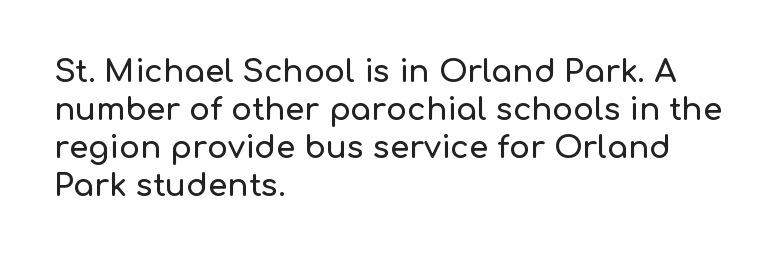
Typographically, this falls in the sans-serif category. Descenders are the only things crossing below the line. No extra tracking has been applied to these lines. These lines are rendered in a variable-pitch font.
